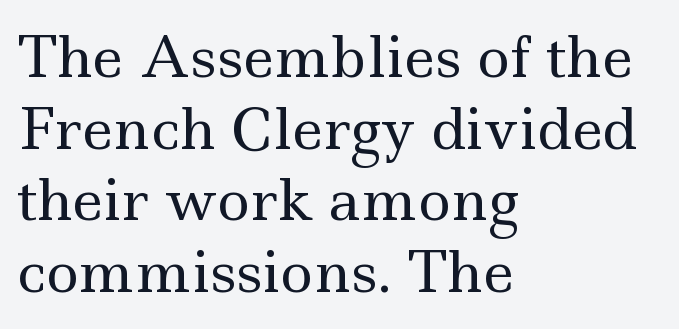
{"serif": "yes", "italic": "no", "bold": "no", "weight": "regular", "width": "wide", "x_height": "small", "monospaced": "no", "underline": "no", "align": "left", "line_spacing": "normal", "line_spacing_ratio": 1.28, "letter_spacing": "normal", "letter_spacing_em": 0.0, "glyph_px": 56}
